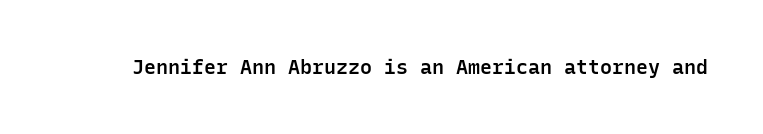
Q: Is the text bold? A: Semi-bold.
Q: Is the text italic (slanted)? A: No, it is upright.
Q: Is the text underlined? A: No.
Q: Is the spacing between letters normal or unusually wide? A: Normal.
